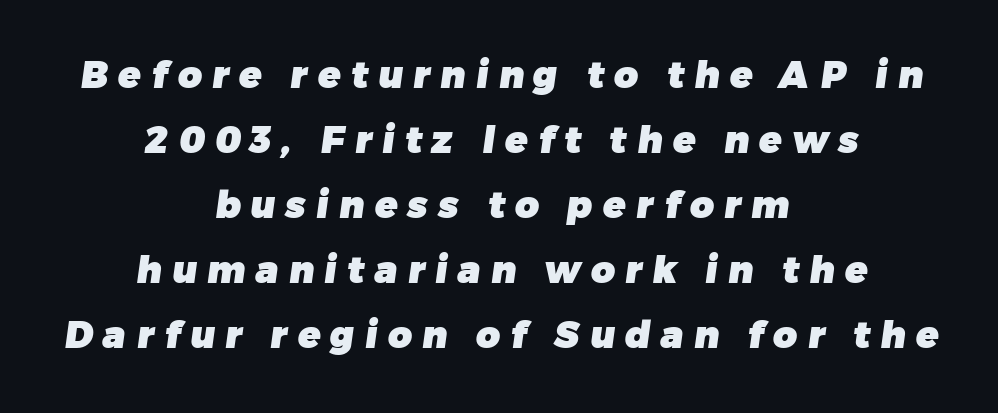
Q: Is the text bold? A: Yes.
Q: Is the typeface a serif or a sans-serif typeface? A: Sans-serif.
Q: Is the text underlined? A: No.
Q: How is the paragraph aligned? A: Centered.
Q: Is the spacing between letters normal or unusually wide? A: Unusually wide.
Q: Width (condensed, normal, or wide)? A: Normal.
Q: Stroke contrast? A: Low.
Q: x-height? A: Medium.
Q: Monospaced? A: No.
